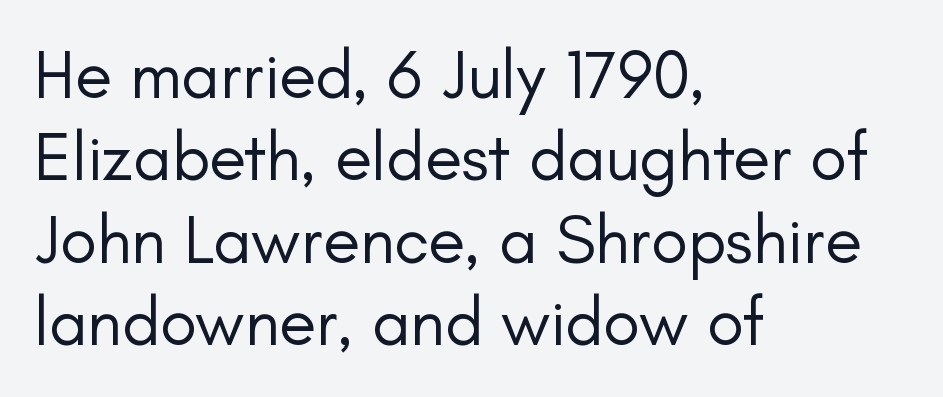
The image shows 68 px regular-weight sans-serif type, upright; set left-aligned, line spacing 1.21x, normal letter spacing, not underlined; low stroke contrast and a small x-height.
